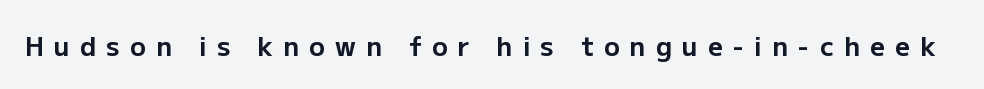
The image shows 26 px bold type, upright; set unusually wide letter spacing (+0.39 em), not underlined.
